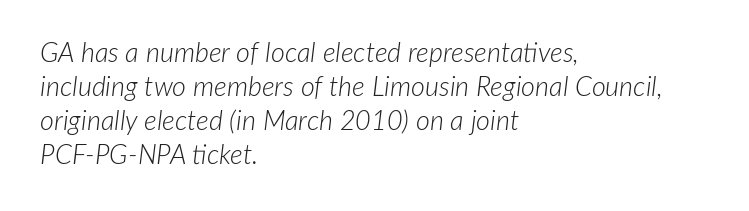
Q: Is the text bold? A: No.
Q: Is the text italic (slanted)? A: Yes, it leans right by about 7 degrees.
Q: Is the text underlined? A: No.
Q: How is the paragraph aligned? A: Left-aligned.
Q: Is the spacing between letters normal or unusually wide? A: Normal.
Q: Is the spacing between lines tight, normal or loose? A: Normal.
